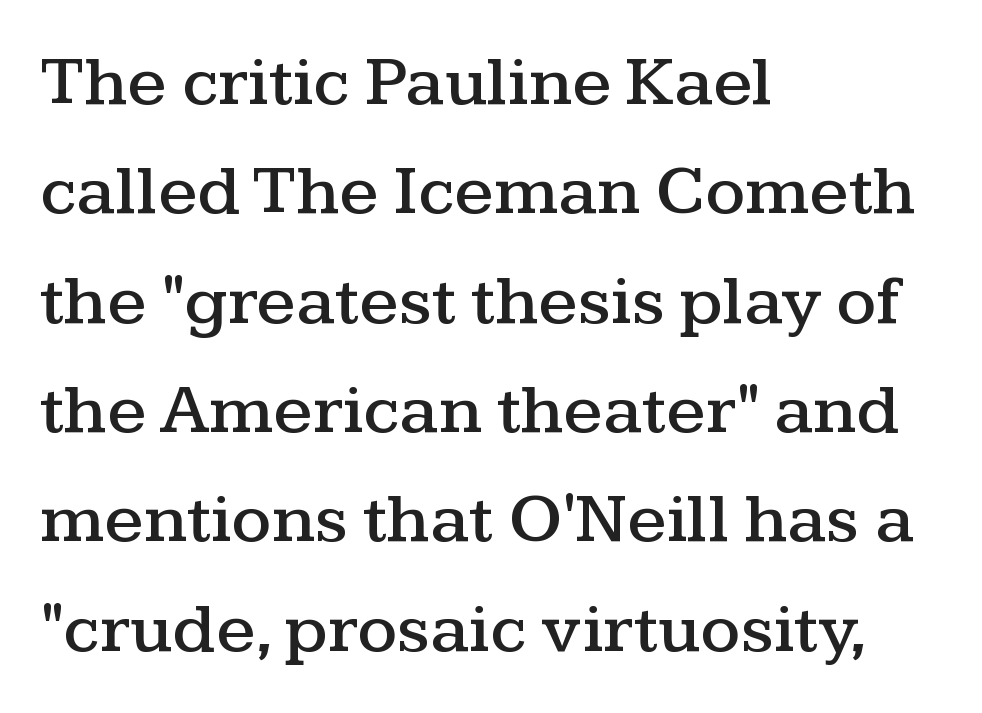
The image shows 71 px wide serif type, upright; set left-aligned, normal line spacing (1.54x), normal letter spacing, not underlined; medium stroke contrast and a medium x-height.
